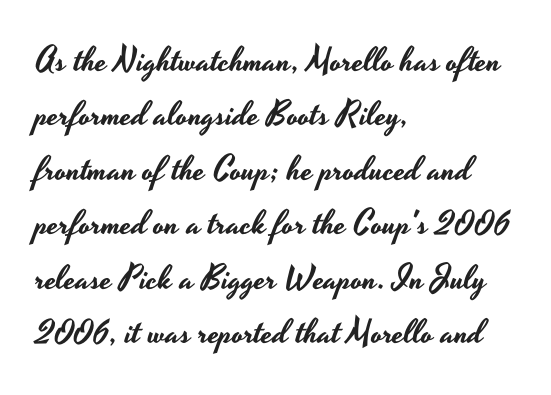
You could not count columns in this text — the font is proportionally spaced. Which margin do the lines hug? The left one — the right edge is uneven. No word sits above an underline. Vertical spacing — default.
